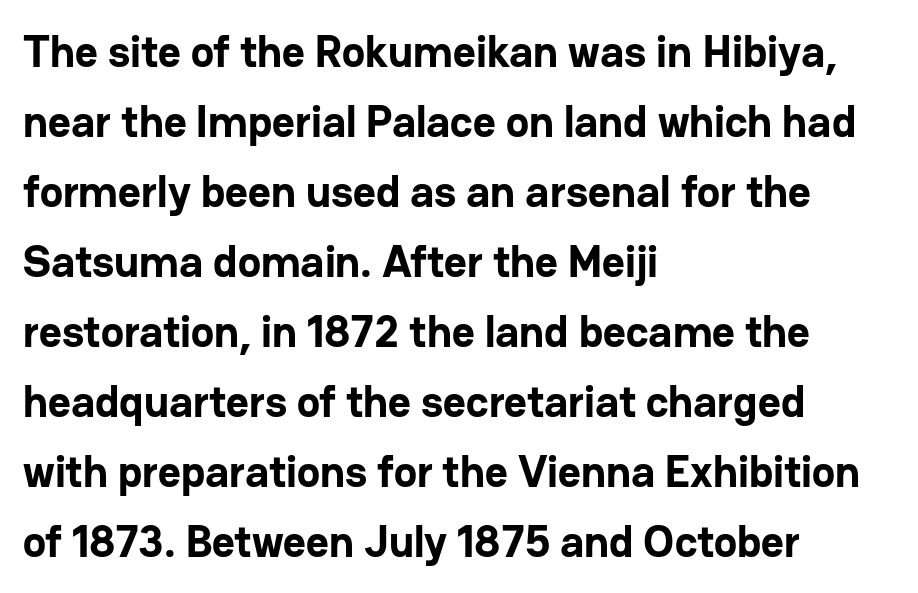
This sample has the flowing, uneven cadence of proportional lettering. These lines are set flush left with a ragged right edge. Students, note that the glyphs here touch the page at normal intervals. Quick note: underline off. These words are printed bold, with thick strokes throughout.
